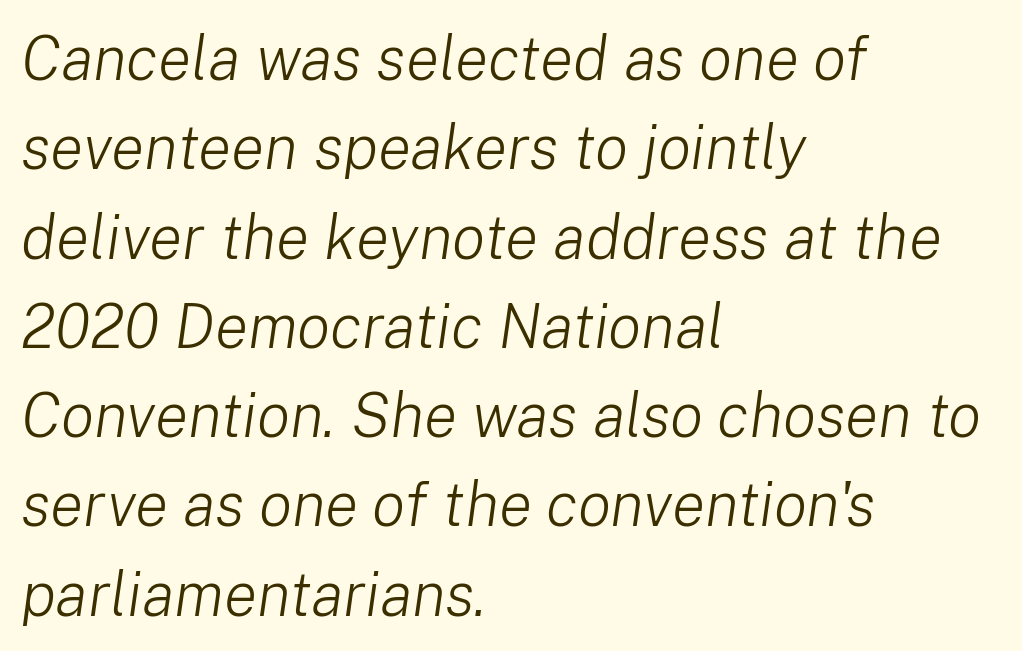
Q: Is the text bold? A: No.
Q: Is the text italic (slanted)? A: Yes, it leans right by about 8 degrees.
Q: Is the text underlined? A: No.
Q: How is the paragraph aligned? A: Left-aligned.
Q: Is the spacing between letters normal or unusually wide? A: Normal.
Q: Is the spacing between lines tight, normal or loose? A: Normal.
Q: Width (condensed, normal, or wide)? A: Normal.
Q: Stroke contrast? A: Low.
Q: x-height? A: Medium.
Q: Monospaced? A: No.
